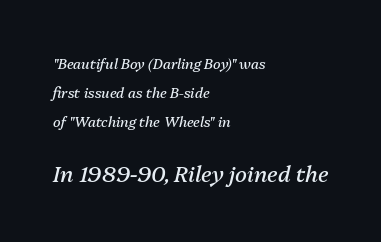
The passage shown has conventional tracking throughout. This layout puts the modest block above and the oversized block below. One glance says open: line gaps are wider than usual. Teacher's note: observe the even left margin — that is flush-left alignment.
